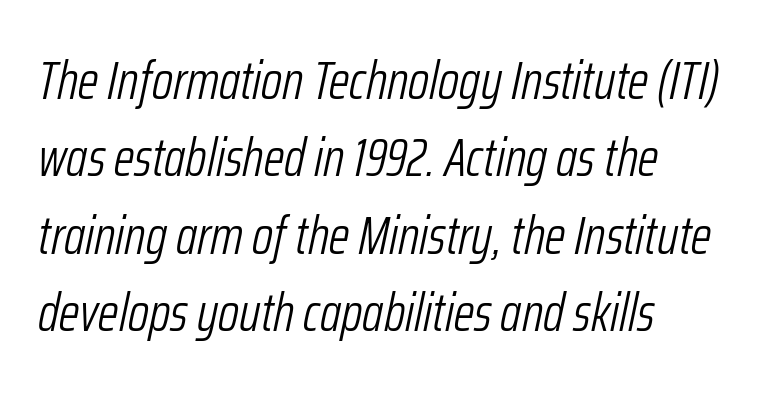
The image shows 53 px light, condensed type, italic (leaning right); set left-aligned, normal line spacing (1.46x), normal letter spacing, not underlined; low stroke contrast and a medium x-height.
